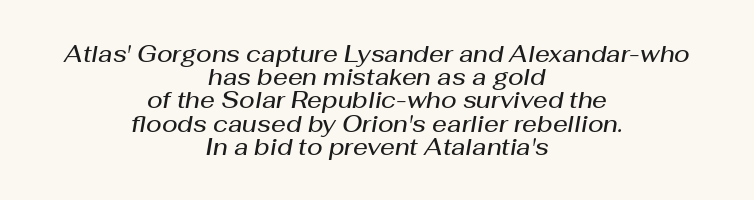
{"italic": "yes", "lean": "right", "slant_degrees": 10, "bold": "semi", "underline": "no", "align": "center", "line_spacing": "tight", "line_spacing_ratio": 1.01, "letter_spacing": "normal", "letter_spacing_em": 0.0, "glyph_px": 23}
